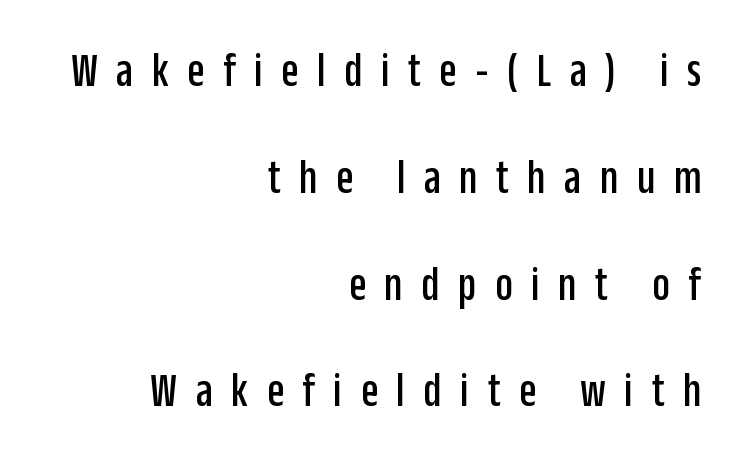
Right-aligned paragraph, ragged on the left. No italicization has been applied; the sample stays upright. Observe the wide spacing: letters keep a clear distance from each other. Proportional: the letters do not fall into vertical columns. The rendering shows plain stroke endings on the letterforms — a sans-serif design.
